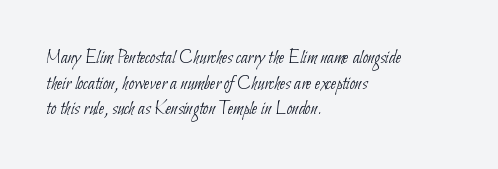
{"bold": "no", "underline": "no", "align": "left", "line_spacing": "normal", "line_spacing_ratio": 1.28, "letter_spacing": "normal", "letter_spacing_em": 0.0, "glyph_px": 20}
